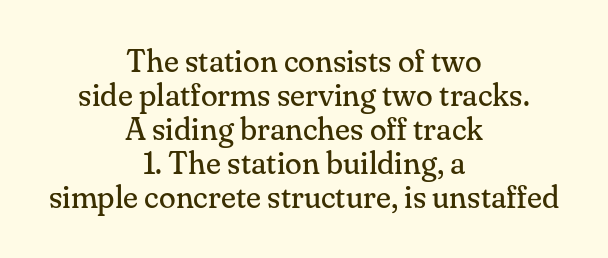
Q: Is the text bold? A: No.
Q: Is the text italic (slanted)? A: No, it is upright.
Q: Is the typeface a serif or a sans-serif typeface? A: Serif.
Q: Is the text underlined? A: No.
Q: How is the paragraph aligned? A: Centered.
Q: Is the spacing between letters normal or unusually wide? A: Normal.
Q: Is the spacing between lines tight, normal or loose? A: Tight.
Q: Width (condensed, normal, or wide)? A: Normal.
Q: Stroke contrast? A: Medium.
Q: x-height? A: Small.
Q: Monospaced? A: No.
